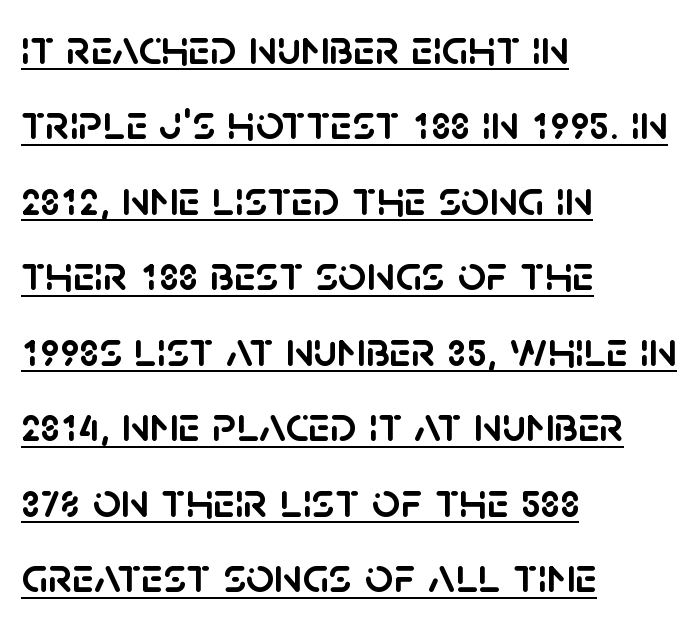
Q: Is the text italic (slanted)? A: No, it is upright.
Q: Is the typeface a serif or a sans-serif typeface? A: Sans-serif.
Q: Is the text underlined? A: Yes.
Q: How is the paragraph aligned? A: Left-aligned.
Q: Is the spacing between letters normal or unusually wide? A: Normal.
Q: Is the spacing between lines tight, normal or loose? A: Normal.
Q: Width (condensed, normal, or wide)? A: Normal.
Q: Stroke contrast? A: Low.
Q: x-height? A: Large.
Q: Monospaced? A: No.
